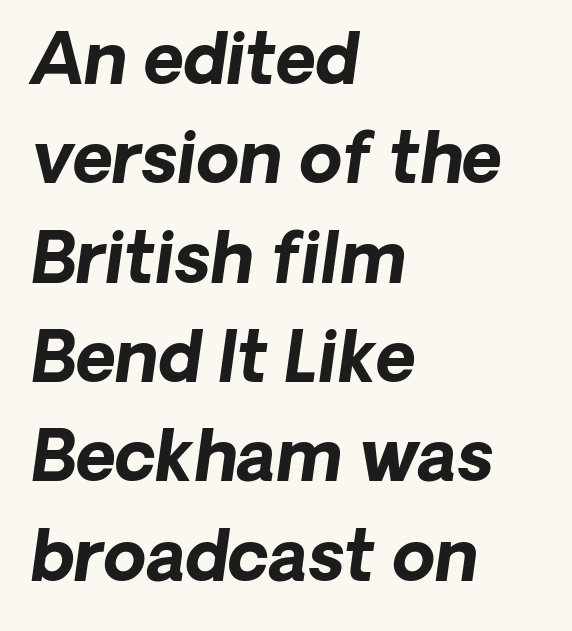
Chunky letters — that's bold for sure. The letters advance in unequal steps, a hallmark of proportional type. The leading is moderate, giving the passage an even texture. The space beneath each line is pristine and unruled.
